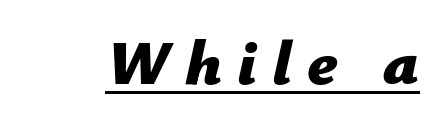
The image shows 64 px bold type, italic (leaning right); set unusually wide letter spacing (+0.24 em), underlined; low stroke contrast and a medium x-height.
